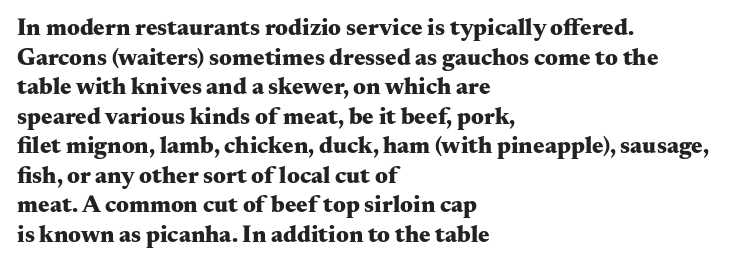
Nobody drew a line under any word here. The lettering stays uniformly vertical, giving the passage a roman look. Each word holds together tightly as a unit, with standard inter-letter gaps. A student would call this left alignment; a typographer would say flush left, rag right. Typographic density is high because the face is bold.
